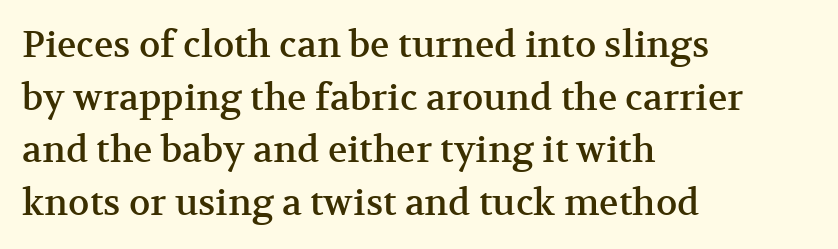
Q: Is the text italic (slanted)? A: No, it is upright.
Q: Is the typeface a serif or a sans-serif typeface? A: Serif.
Q: Is the text underlined? A: No.
Q: How is the paragraph aligned? A: Left-aligned.
Q: Is the spacing between letters normal or unusually wide? A: Normal.
Q: Is the spacing between lines tight, normal or loose? A: Normal.
Q: Width (condensed, normal, or wide)? A: Normal.
Q: Stroke contrast? A: Medium.
Q: x-height? A: Medium.
Q: Monospaced? A: No.
